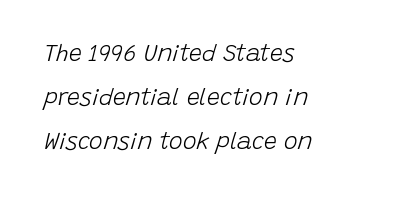
{"italic": "yes", "lean": "right", "slant_degrees": 15, "bold": "no", "underline": "no", "align": "left", "line_spacing": "loose", "line_spacing_ratio": 1.91, "letter_spacing": "normal", "letter_spacing_em": 0.0, "glyph_px": 23}
